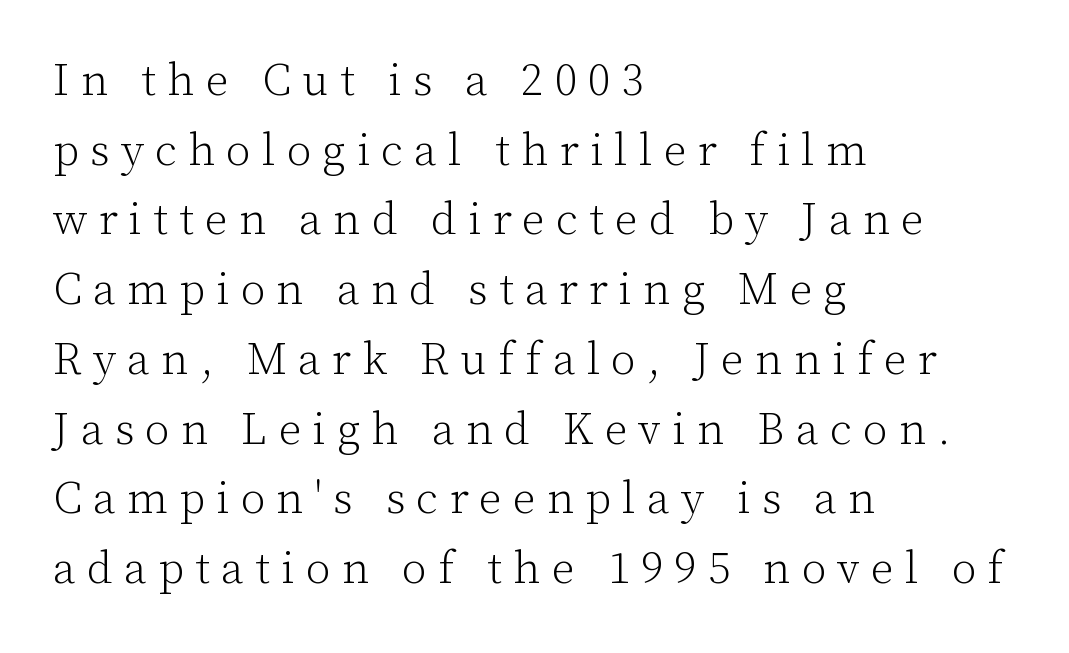
Q: Is the text bold? A: No.
Q: Is the text italic (slanted)? A: No, it is upright.
Q: Is the typeface a serif or a sans-serif typeface? A: Serif.
Q: Is the text underlined? A: No.
Q: How is the paragraph aligned? A: Left-aligned.
Q: Is the spacing between letters normal or unusually wide? A: Unusually wide.
Q: Is the spacing between lines tight, normal or loose? A: Normal.
Q: Width (condensed, normal, or wide)? A: Normal.
Q: Stroke contrast? A: Low.
Q: x-height? A: Medium.
Q: Monospaced? A: No.
